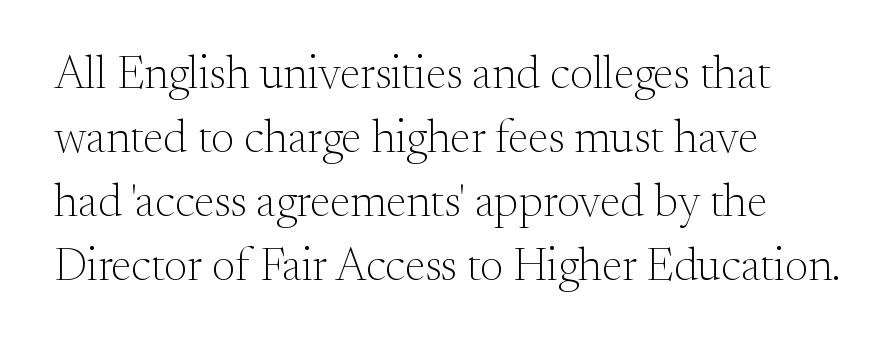
{"serif": "yes", "italic": "no", "bold": "no", "weight": "light", "width": "normal", "stroke_contrast": "medium", "x_height": "small", "monospaced": "no", "underline": "no", "align": "left", "line_spacing": "normal", "line_spacing_ratio": 1.39, "letter_spacing": "normal", "letter_spacing_em": 0.0, "glyph_px": 46}
